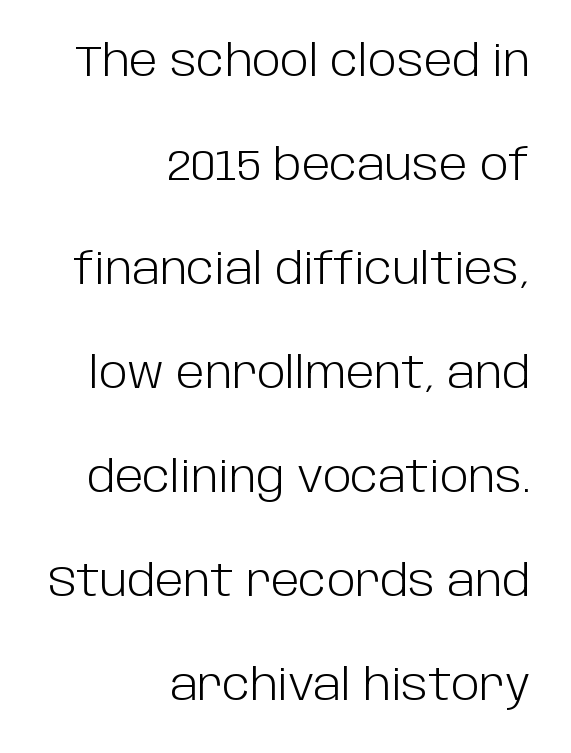
{"serif": "no", "italic": "no", "bold": "no", "weight": "light", "width": "normal", "stroke_contrast": "low", "x_height": "large", "monospaced": "no", "underline": "no", "align": "right", "line_spacing": "loose", "line_spacing_ratio": 2.42, "letter_spacing": "normal", "letter_spacing_em": 0.0, "glyph_px": 43}
